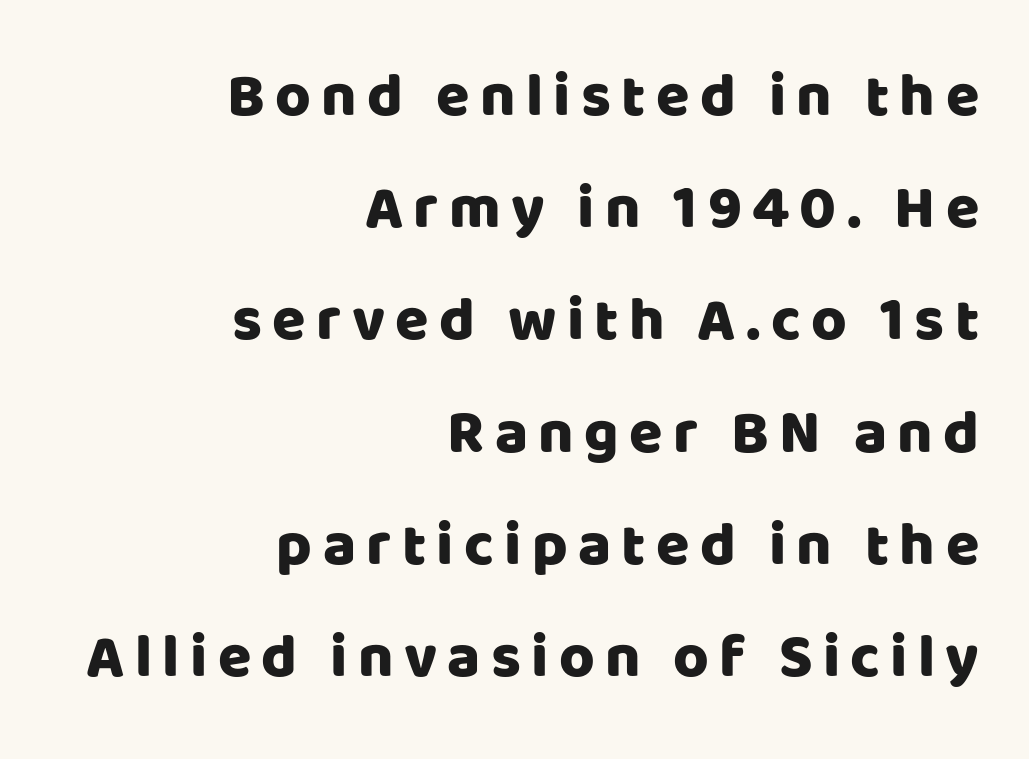
The image shows 61 px sans-serif type, upright; set right-aligned, line spacing 1.84x, not underlined; low stroke contrast and a large x-height.
